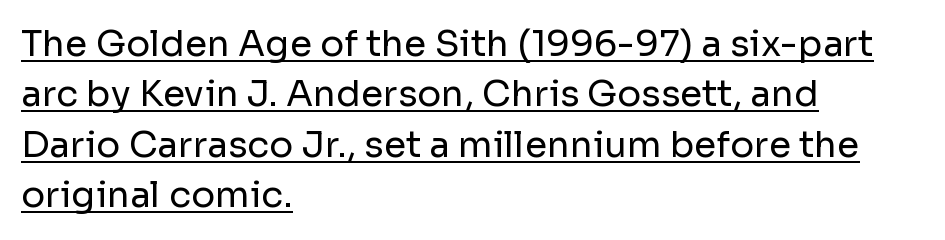
The type is set solid horizontally, with unmodified tracking. Letters have the restrained weight of plain body copy at most. The setting favours the left margin, as ordinary paragraphs usually do. What's the leading like? Ordinary, nothing unusual.
